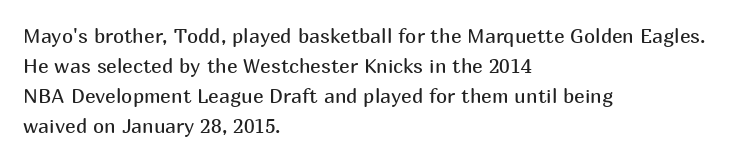
The image shows 20 px text type, upright; set left-aligned, normal line spacing (1.5x), normal letter spacing, not underlined.
